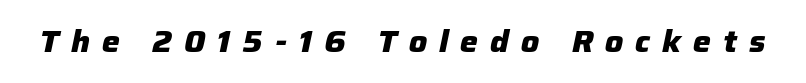
Only glyphs here, with clear space below each row. Spacing verdict: proportional, widths tailored to each character. Tracking here is generous; glyphs stand well apart from one another. An italicized treatment has been applied to the whole sample.
